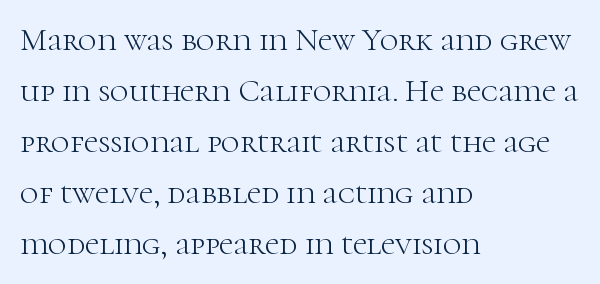
The image shows 32 px light serif type, upright; set left-aligned, normal line spacing (1.59x), normal letter spacing, not underlined; high stroke contrast and a medium x-height.
